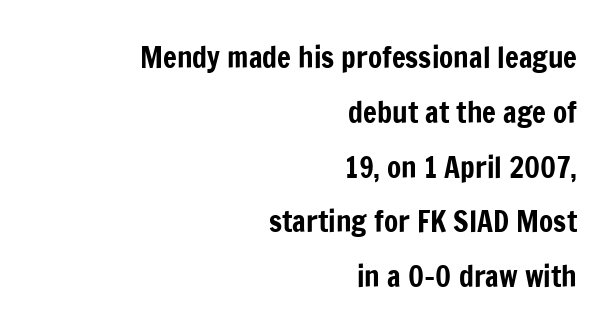
The image shows 29 px condensed sans-serif type, upright; set right-aligned, line spacing 1.89x, normal letter spacing, not underlined; low stroke contrast and a medium x-height.
